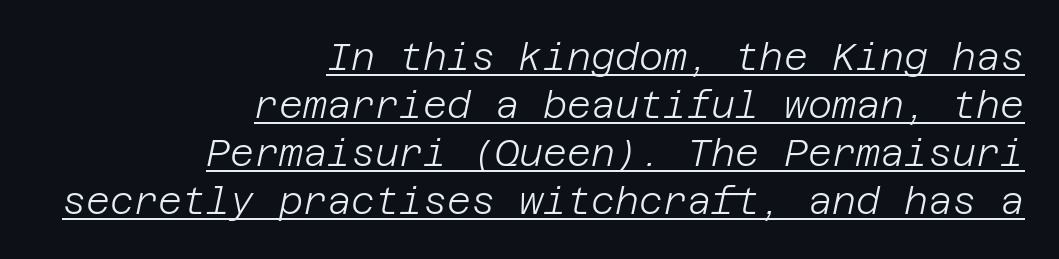
The image shows 37 px light type, italic (leaning right); set right-aligned, normal line spacing (1.3x), normal letter spacing, underlined; low stroke contrast and a large x-height.
